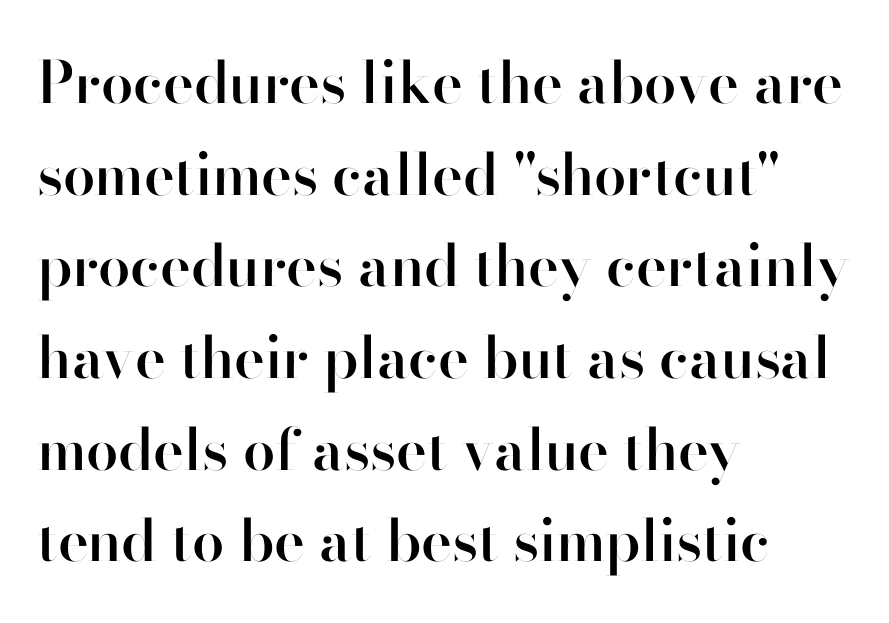
The image shows 58 px semibold sans-serif type, upright; set left-aligned, normal line spacing (1.58x), normal letter spacing, not underlined; high stroke contrast and a small x-height.
